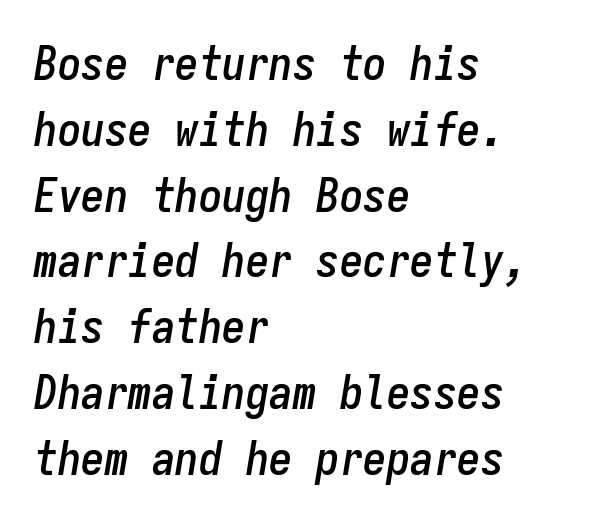
Q: Is the text italic (slanted)? A: Yes, it leans right by about 9 degrees.
Q: Is the text underlined? A: No.
Q: How is the paragraph aligned? A: Left-aligned.
Q: Is the spacing between letters normal or unusually wide? A: Normal.
Q: Is the spacing between lines tight, normal or loose? A: Normal.
Q: Width (condensed, normal, or wide)? A: Condensed.
Q: Stroke contrast? A: Low.
Q: x-height? A: Medium.
Q: Monospaced? A: Yes.
